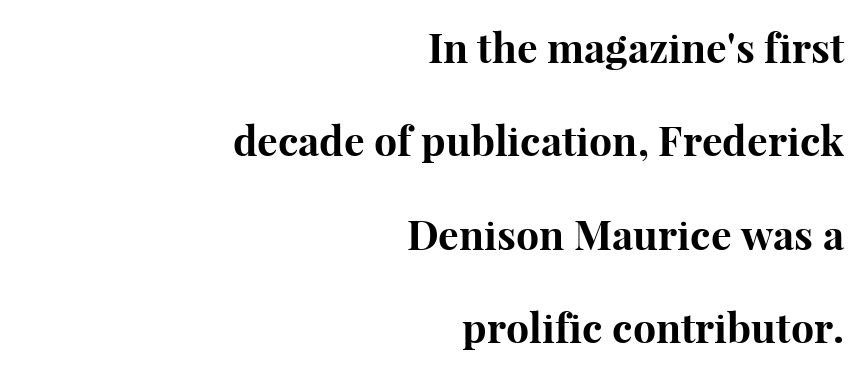
Q: Is the text bold? A: Yes.
Q: Is the text italic (slanted)? A: No, it is upright.
Q: Is the typeface a serif or a sans-serif typeface? A: Serif.
Q: Is the text underlined? A: No.
Q: How is the paragraph aligned? A: Right-aligned.
Q: Is the spacing between letters normal or unusually wide? A: Normal.
Q: Is the spacing between lines tight, normal or loose? A: Loose.
Q: Width (condensed, normal, or wide)? A: Normal.
Q: Stroke contrast? A: High.
Q: x-height? A: Medium.
Q: Monospaced? A: No.
